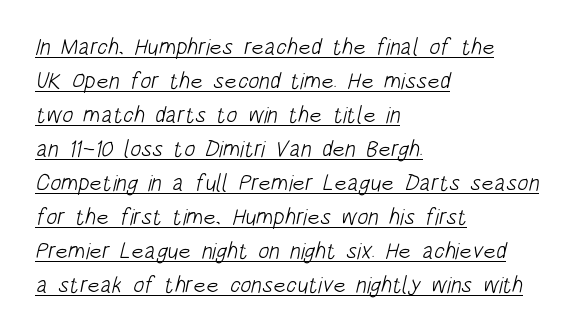
A classic flush-left, rag-right setting is used for this passage. Observe the ordinary spacing: letters are neighbours, not strangers. The lettering is marked with a stroke running underneath it. Counters stay open thanks to moderate or lighter strokes. Leading: standard.
